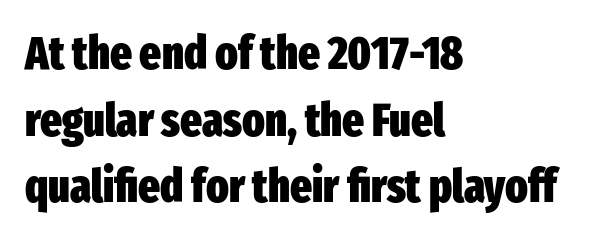
Q: Is the text bold? A: Yes.
Q: Is the text italic (slanted)? A: No, it is upright.
Q: Is the typeface a serif or a sans-serif typeface? A: Sans-serif.
Q: Is the text underlined? A: No.
Q: How is the paragraph aligned? A: Left-aligned.
Q: Is the spacing between letters normal or unusually wide? A: Normal.
Q: Is the spacing between lines tight, normal or loose? A: Normal.
Q: Width (condensed, normal, or wide)? A: Condensed.
Q: Stroke contrast? A: Low.
Q: x-height? A: Medium.
Q: Monospaced? A: No.
